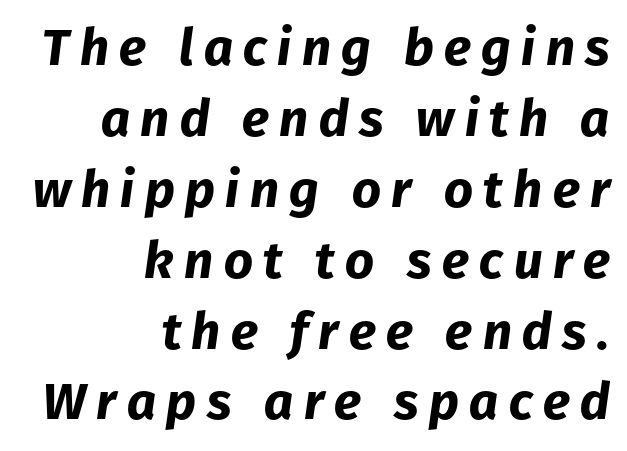
The image shows 51 px bold type, italic (leaning right); set right-aligned, normal line spacing (1.39x), unusually wide letter spacing (+0.2 em), not underlined; low stroke contrast and a medium x-height.
